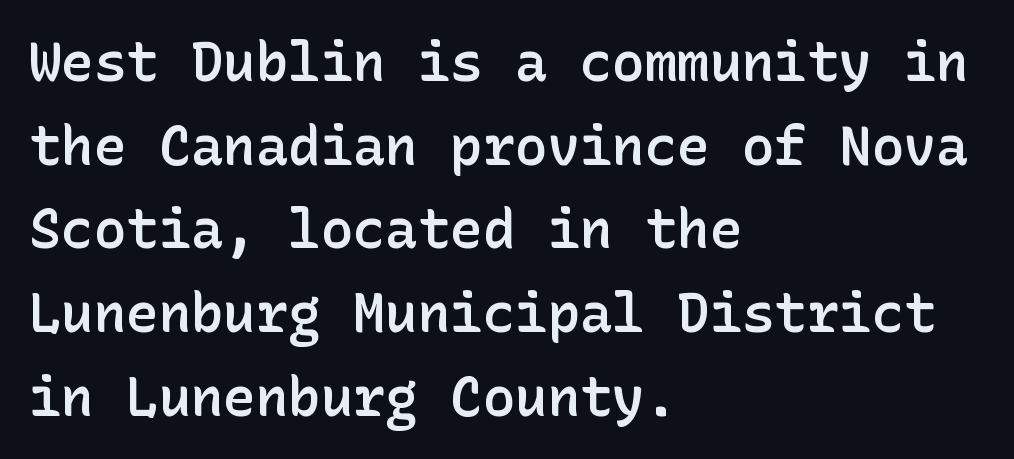
Notice how the stems are strictly vertical — no italics here. Serif or sans? Sans — the stroke terminals are bare. The leading is moderate, giving the passage an even texture. The space directly below the letters is spotless. Semibold letterforms, between regular and bold. The typesetter chose a ragged-right arrangement here.
